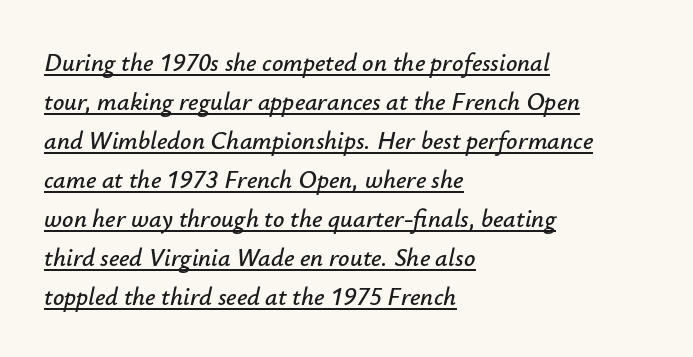
{"italic": "yes", "lean": "right", "slant_degrees": 12, "underline": "yes", "align": "left", "line_spacing": "normal", "line_spacing_ratio": 1.56, "letter_spacing": "normal", "letter_spacing_em": 0.0, "glyph_px": 25}
